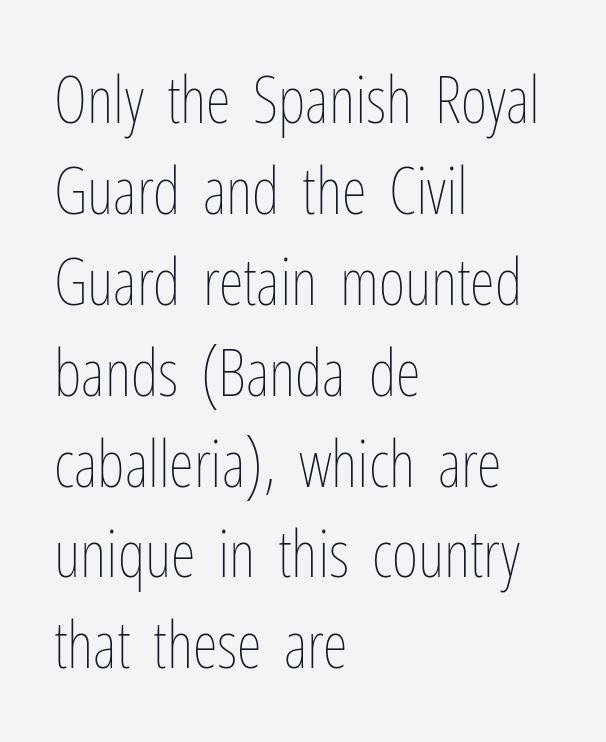
Q: Is the text bold? A: No.
Q: Is the text italic (slanted)? A: No, it is upright.
Q: Is the text underlined? A: No.
Q: How is the paragraph aligned? A: Left-aligned.
Q: Is the spacing between letters normal or unusually wide? A: Normal.
Q: Is the spacing between lines tight, normal or loose? A: Normal.
Q: Width (condensed, normal, or wide)? A: Condensed.
Q: Stroke contrast? A: Low.
Q: x-height? A: Medium.
Q: Monospaced? A: No.
